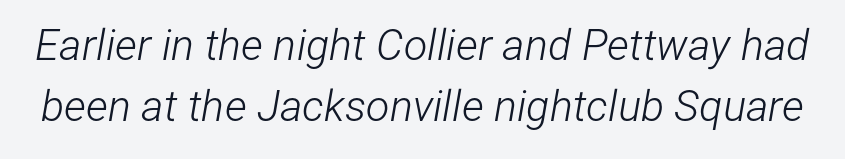
The image shows 43 px light, condensed type, italic (leaning right); set normal line spacing (1.41x), normal letter spacing, not underlined; low stroke contrast and a medium x-height.
